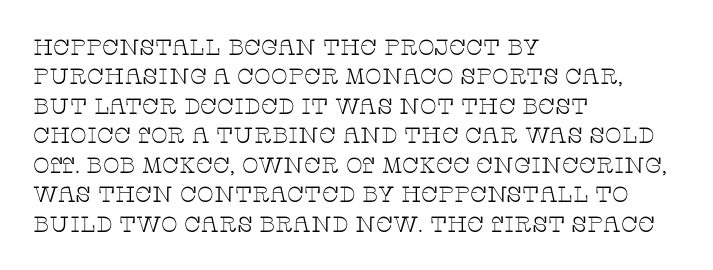
{"italic": "no", "bold": "no", "underline": "no", "align": "left", "line_spacing": "normal", "line_spacing_ratio": 1.34, "letter_spacing": "normal", "letter_spacing_em": 0.0, "glyph_px": 22}
